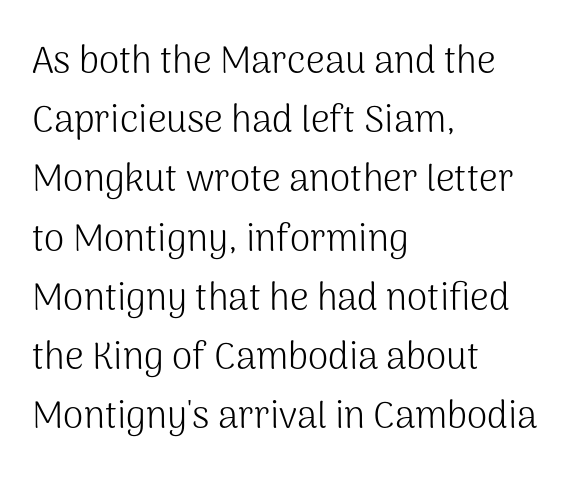
{"serif": "no", "italic": "no", "bold": "no", "weight": "light", "width": "normal", "stroke_contrast": "medium", "x_height": "medium", "monospaced": "no", "underline": "no", "align": "left", "line_spacing": "normal", "line_spacing_ratio": 1.6, "letter_spacing": "normal", "letter_spacing_em": 0.0, "glyph_px": 37}
